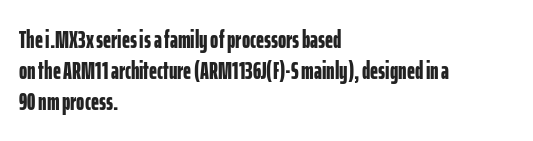
Q: Is the text bold? A: Yes.
Q: Is the text italic (slanted)? A: No, it is upright.
Q: Is the text underlined? A: No.
Q: How is the paragraph aligned? A: Left-aligned.
Q: Is the spacing between letters normal or unusually wide? A: Normal.
Q: Is the spacing between lines tight, normal or loose? A: Normal.
